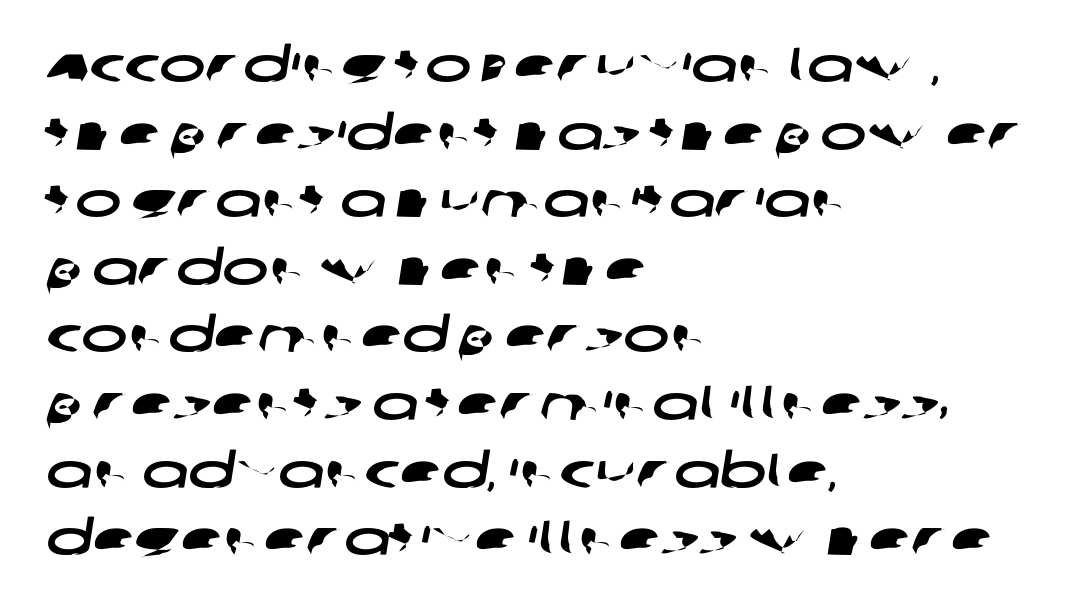
Compared with typical paragraphs, the rows here are spaced about the same. Does extra space separate the letters? No, they use regular spacing. Character widths vary here, with narrow letters taking less room than wide ones. This sample uses a sans-serif face. These lines are set flush left with a ragged right edge. Underline: absent.
